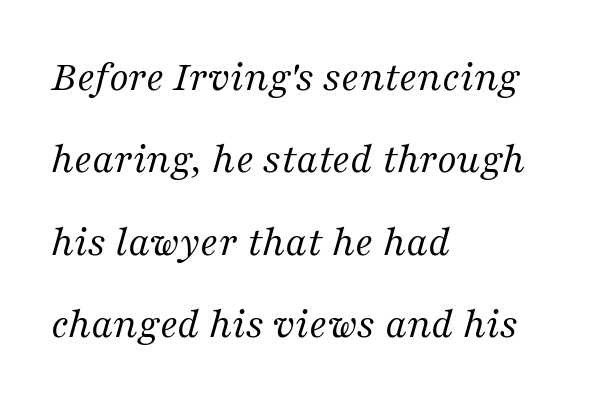
Where is the straight margin? On the left. Varying glyph widths throughout — classic text-font behaviour. A light-to-regular cut is what we see here. Every character sits at an angle, as italics do. In terms of letterform style, serifs are clearly present.
